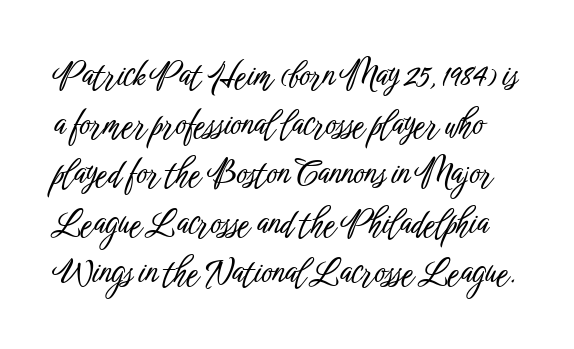
Q: Is the text italic (slanted)? A: Yes.
Q: Is the typeface a serif or a sans-serif typeface? A: Sans-serif.
Q: Is the text underlined? A: No.
Q: Is the spacing between letters normal or unusually wide? A: Normal.
Q: Is the spacing between lines tight, normal or loose? A: Normal.
Q: Width (condensed, normal, or wide)? A: Condensed.
Q: Stroke contrast? A: Low.
Q: x-height? A: Medium.
Q: Monospaced? A: No.
